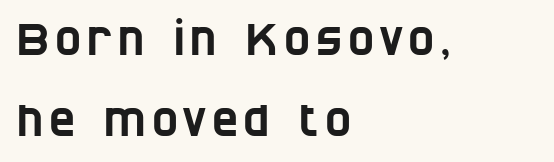
{"serif": "no", "width": "condensed", "stroke_contrast": "low", "x_height": "large", "monospaced": "no", "underline": "no", "align": "left", "line_spacing_ratio": 1.83, "glyph_px": 44}
